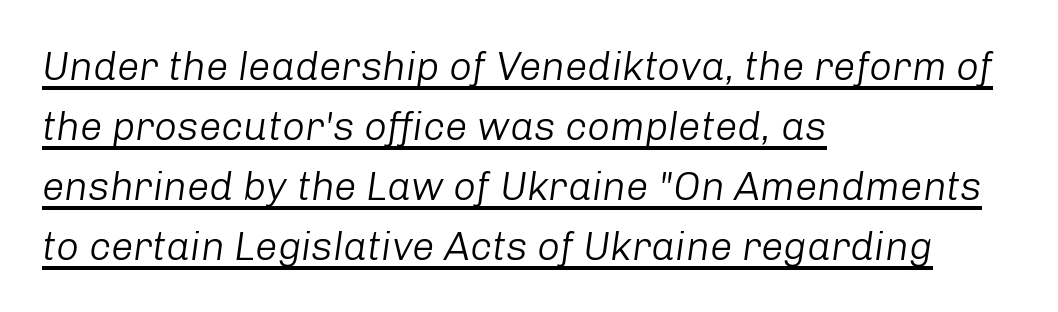
Q: Is the text bold? A: No.
Q: Is the text italic (slanted)? A: Yes, it leans right by about 8 degrees.
Q: Is the text underlined? A: Yes.
Q: How is the paragraph aligned? A: Left-aligned.
Q: Is the spacing between letters normal or unusually wide? A: Normal.
Q: Is the spacing between lines tight, normal or loose? A: Normal.
Q: Width (condensed, normal, or wide)? A: Normal.
Q: Stroke contrast? A: Low.
Q: x-height? A: Medium.
Q: Monospaced? A: No.
